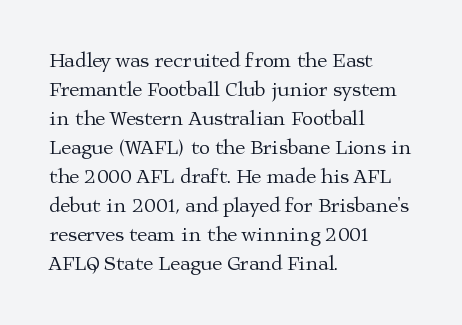
The image shows 20 px text type, upright; set left-aligned, normal line spacing (1.45x), normal letter spacing, not underlined.
